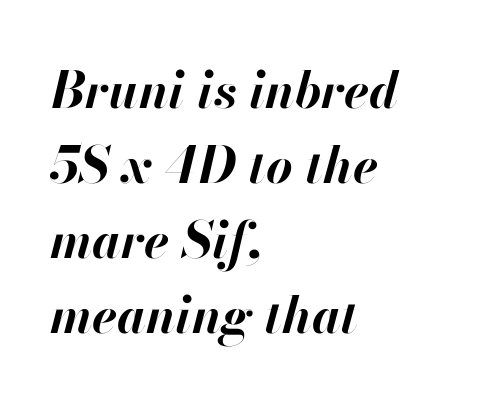
The image shows 51 px bold type, italic (leaning right); set left-aligned, normal line spacing (1.47x), normal letter spacing, not underlined; high stroke contrast and a small x-height.
